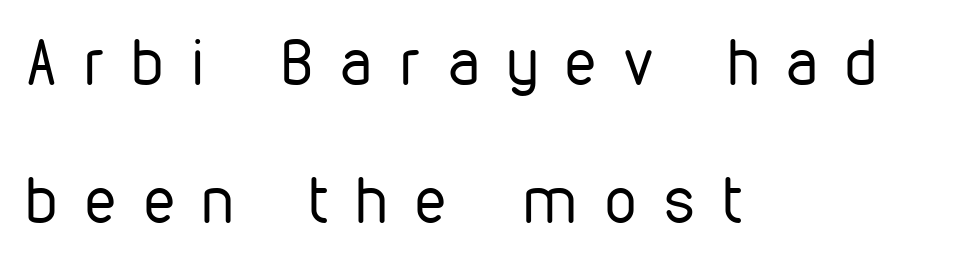
Q: Is the text bold? A: No.
Q: Is the text italic (slanted)? A: No, it is upright.
Q: Is the typeface a serif or a sans-serif typeface? A: Sans-serif.
Q: Is the text underlined? A: No.
Q: How is the paragraph aligned? A: Left-aligned.
Q: Is the spacing between letters normal or unusually wide? A: Unusually wide.
Q: Is the spacing between lines tight, normal or loose? A: Loose.
Q: Width (condensed, normal, or wide)? A: Condensed.
Q: Stroke contrast? A: Low.
Q: x-height? A: Medium.
Q: Monospaced? A: No.
